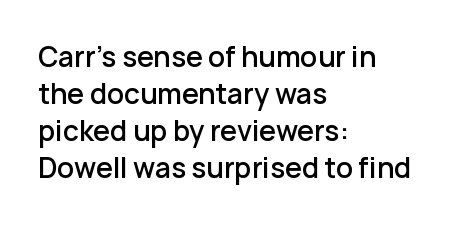
{"italic": "no", "bold": "semi", "underline": "no", "align": "left", "line_spacing": "normal", "line_spacing_ratio": 1.37, "letter_spacing": "normal", "letter_spacing_em": 0.0, "glyph_px": 27}
